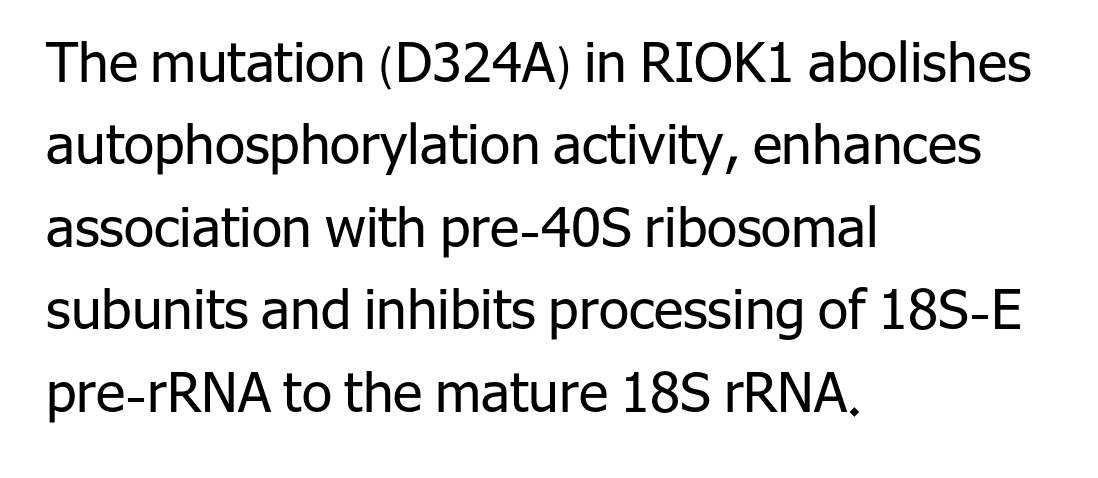
{"serif": "no", "italic": "no", "bold": "no", "weight": "regular", "width": "normal", "stroke_contrast": "low", "x_height": "medium", "monospaced": "no", "underline": "no", "align": "left", "line_spacing": "normal", "line_spacing_ratio": 1.5, "letter_spacing": "normal", "letter_spacing_em": 0.0, "glyph_px": 55}
